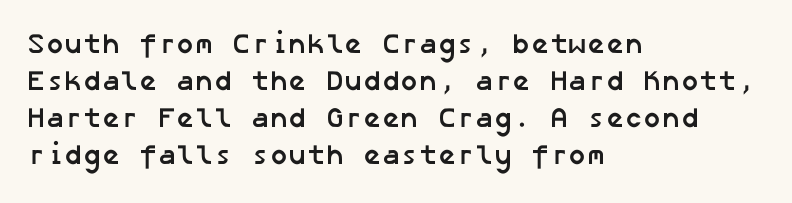
{"serif": "no", "bold": "yes", "weight": "semibold", "width": "normal", "stroke_contrast": "low", "x_height": "medium", "underline": "no", "align": "left", "line_spacing": "normal", "line_spacing_ratio": 1.32, "letter_spacing": "normal", "letter_spacing_em": 0.0, "glyph_px": 28}
